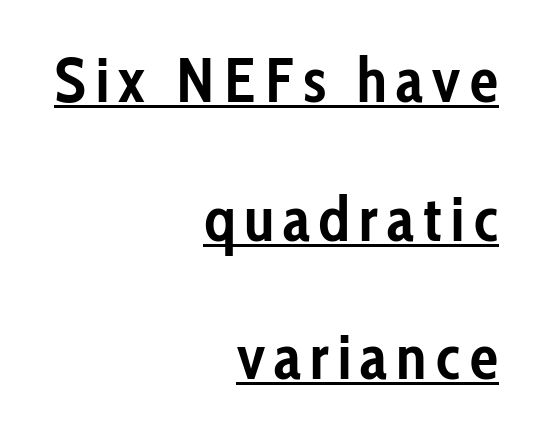
Q: Is the text bold? A: Yes.
Q: Is the text italic (slanted)? A: No, it is upright.
Q: Is the typeface a serif or a sans-serif typeface? A: Sans-serif.
Q: Is the text underlined? A: Yes.
Q: How is the paragraph aligned? A: Right-aligned.
Q: Is the spacing between lines tight, normal or loose? A: Loose.
Q: Width (condensed, normal, or wide)? A: Condensed.
Q: Stroke contrast? A: Low.
Q: x-height? A: Medium.
Q: Monospaced? A: No.
